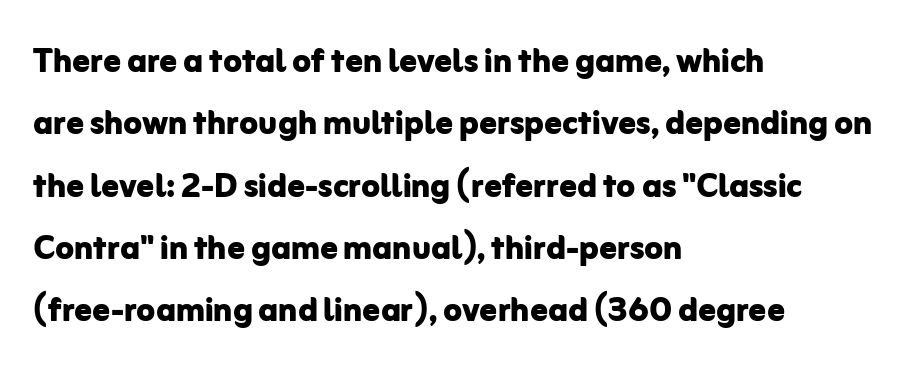
The image shows 43 px bold sans-serif type, upright; set left-aligned, normal line spacing (1.45x), normal letter spacing, not underlined; low stroke contrast and a medium x-height.
